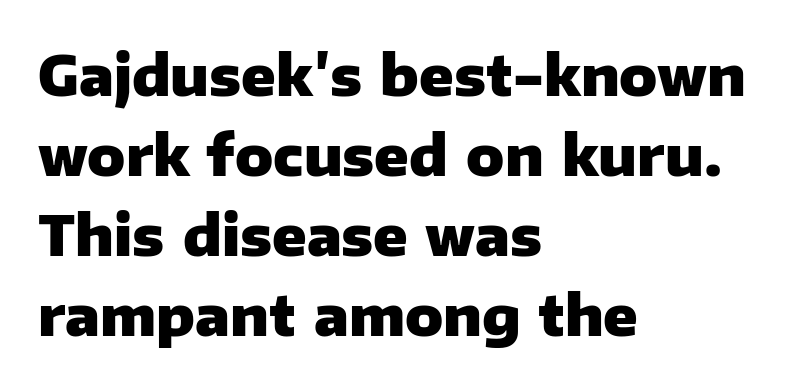
The image shows 56 px heavy sans-serif type, upright; set left-aligned, normal line spacing (1.43x), normal letter spacing, not underlined; low stroke contrast and a medium x-height.
